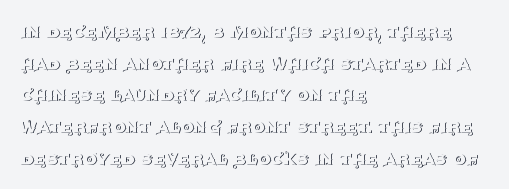
The image shows 21 px text type, upright; set left-aligned, normal line spacing (1.51x), normal letter spacing, not underlined.
